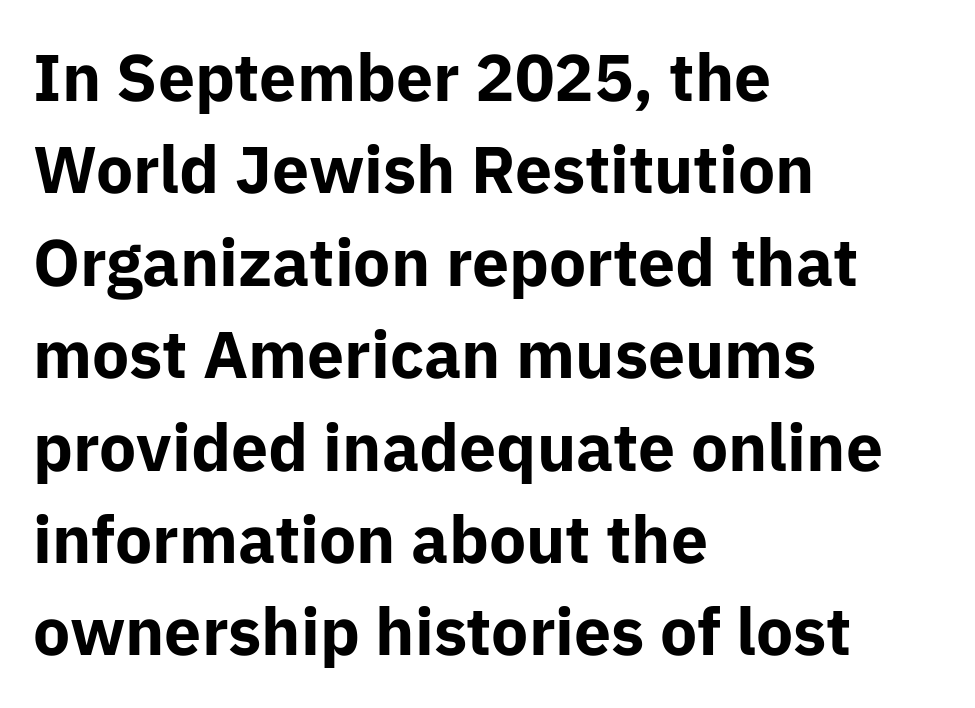
Q: Is the text bold? A: Yes.
Q: Is the text italic (slanted)? A: No, it is upright.
Q: Is the typeface a serif or a sans-serif typeface? A: Sans-serif.
Q: Is the text underlined? A: No.
Q: How is the paragraph aligned? A: Left-aligned.
Q: Is the spacing between letters normal or unusually wide? A: Normal.
Q: Is the spacing between lines tight, normal or loose? A: Normal.
Q: Width (condensed, normal, or wide)? A: Normal.
Q: Stroke contrast? A: Low.
Q: x-height? A: Medium.
Q: Monospaced? A: No.
